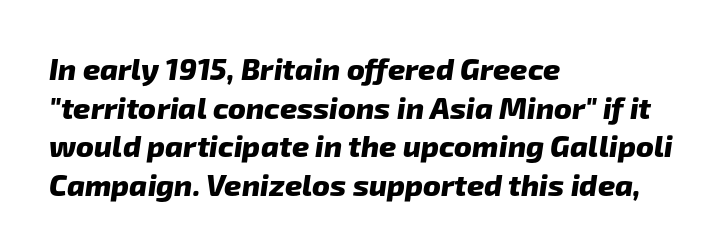
The face used here is proportionally spaced, like ordinary book or web type. These lines carry a lot of weight — the face is fully bold. Does the copy run flush right? No — it runs flush left. Font category for this specimen: sans-serif.
